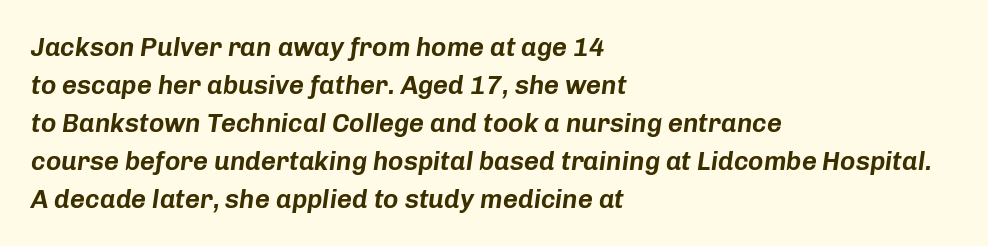
The image shows 26 px text type, italic (leaning right); set left-aligned, normal line spacing (1.46x), normal letter spacing, not underlined.
